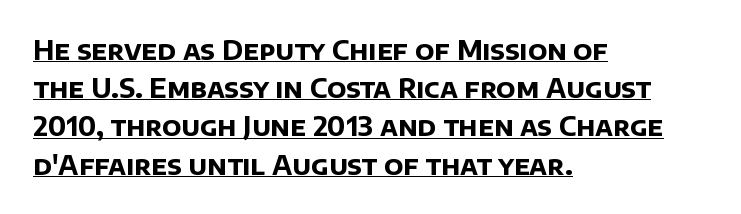
A rule runs beneath these lines of type. Inter-character spacing is left at the font's built-in metrics. Caption: multi-line text, flush left, ragged right. You'd pick this weight for a headline — it's a proper bold. If you measured baseline to baseline, you'd find a middling distance.
